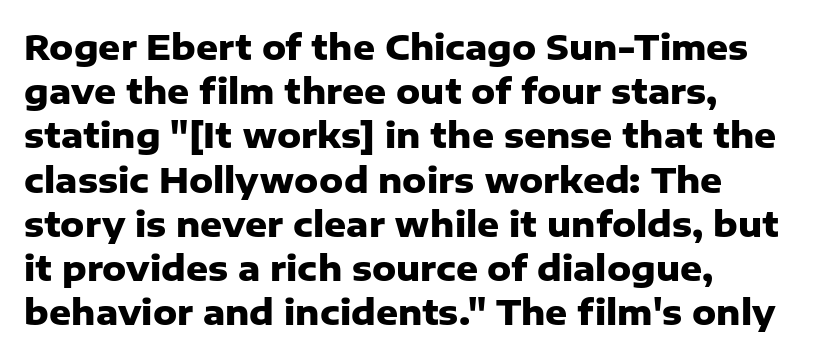
The image shows 34 px heavy sans-serif type, upright; set left-aligned, normal line spacing (1.3x), normal letter spacing, not underlined; low stroke contrast and a medium x-height.
